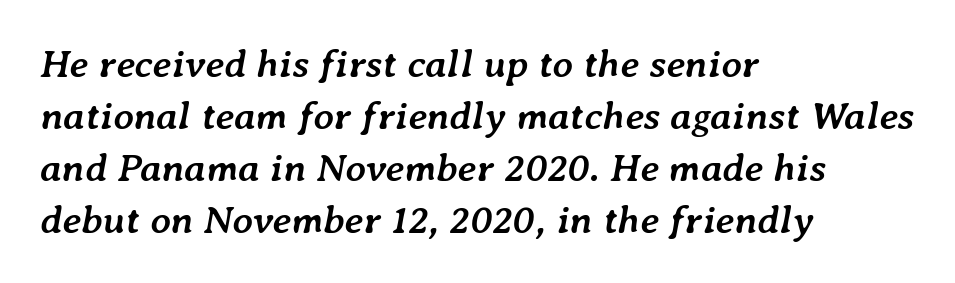
Q: Is the text bold? A: Yes.
Q: Is the text italic (slanted)? A: Yes, it leans right by about 7 degrees.
Q: Is the text underlined? A: No.
Q: How is the paragraph aligned? A: Left-aligned.
Q: Is the spacing between letters normal or unusually wide? A: Normal.
Q: Is the spacing between lines tight, normal or loose? A: Normal.
Q: Width (condensed, normal, or wide)? A: Normal.
Q: Stroke contrast? A: Low.
Q: x-height? A: Medium.
Q: Monospaced? A: No.
